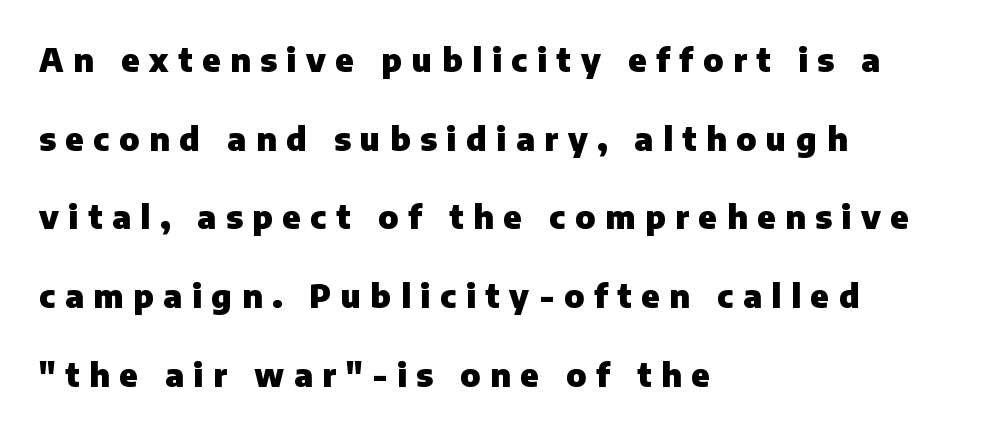
The image shows 32 px heavy sans-serif type, upright; set left-aligned, loose line spacing (2.46x), unusually wide letter spacing (+0.3 em), not underlined; low stroke contrast and a medium x-height.
